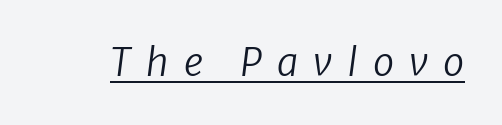
You could not count columns in this text — the font is proportionally spaced. The typeface has the unassuming heft of standard copy or less. The lettering tilts uniformly, giving the passage an italic look. What stands out about the letter spacing? Its width — letters are far apart.
